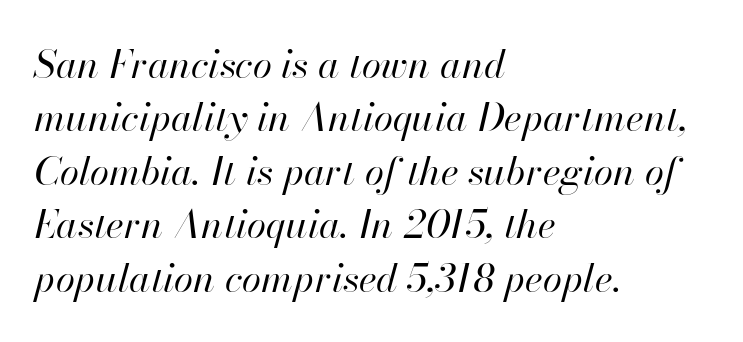
Bare-footed words on every line. Each stroke keeps to a modest, everyday thickness or less. These lines are rendered in a variable-pitch font. Is the block centered? No — it sits flush against the left margin.
